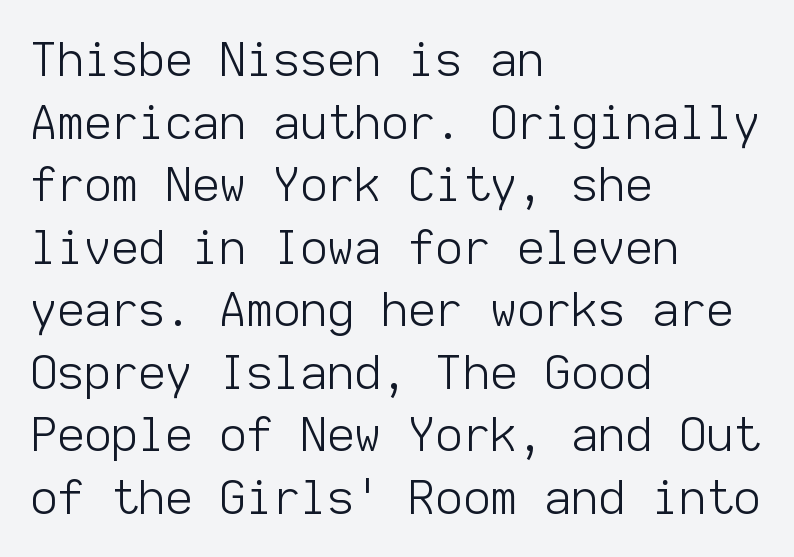
The image shows 47 px light sans-serif type, upright, monospaced; set left-aligned, normal line spacing (1.33x), normal letter spacing, not underlined; low stroke contrast and a medium x-height.
